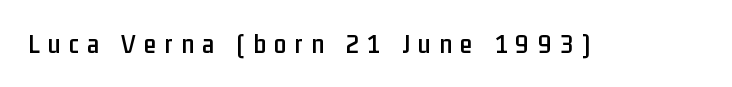
Check under the words: just untouched page. The axis of the letterforms is exactly vertical. Caption: expanded tracking, letters set apart. The typeface chosen for these lines omits serifs.
